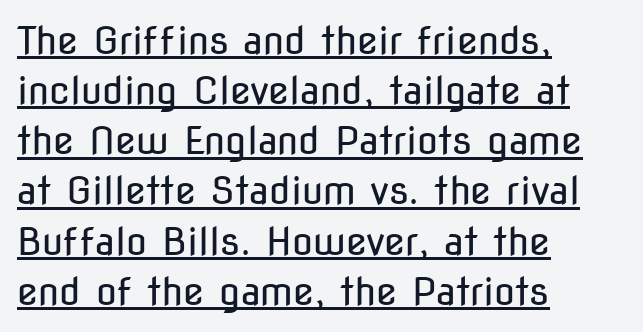
Nothing unusual about the tracking: characters are spaced as the font intends. These lines sit exactly where default settings would place them. Is the type heavy? It reads as light-to-regular instead. Stroke terminals: plain, sans-serif. Every stem runs plumb, perpendicular to the baseline.
